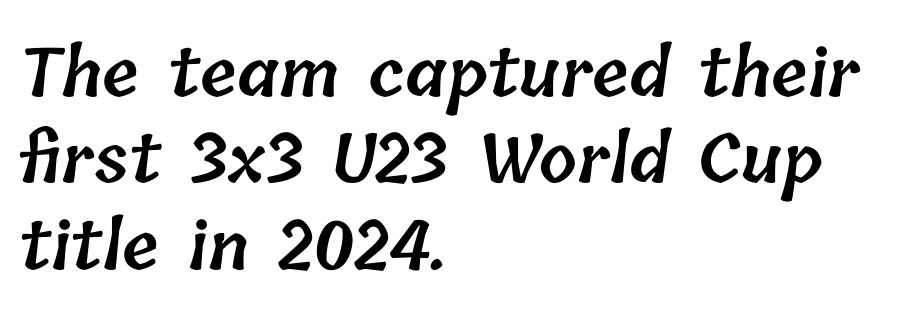
The image shows 67 px semibold type; set left-aligned, normal line spacing (1.29x), normal letter spacing, not underlined; low stroke contrast and a medium x-height.
